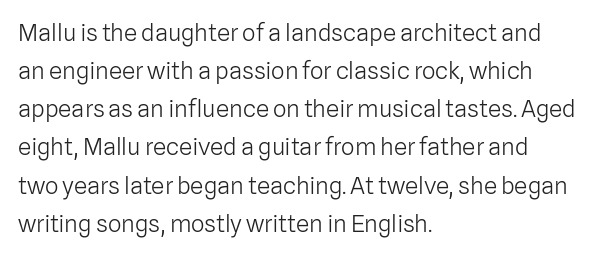
Q: Is the text bold? A: No.
Q: Is the text italic (slanted)? A: No, it is upright.
Q: Is the text underlined? A: No.
Q: How is the paragraph aligned? A: Left-aligned.
Q: Is the spacing between letters normal or unusually wide? A: Normal.
Q: Is the spacing between lines tight, normal or loose? A: Normal.
